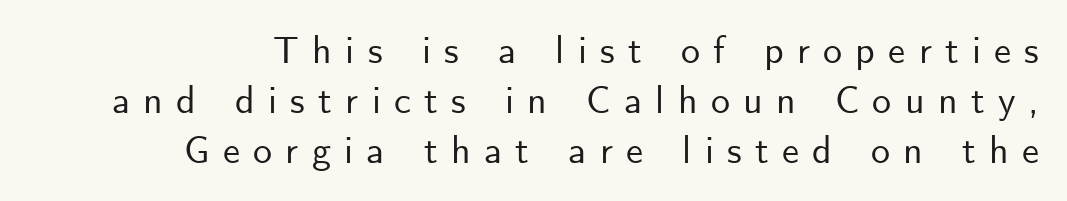
Q: Is the text italic (slanted)? A: No, it is upright.
Q: Is the typeface a serif or a sans-serif typeface? A: Sans-serif.
Q: Is the text underlined? A: No.
Q: How is the paragraph aligned? A: Right-aligned.
Q: Is the spacing between letters normal or unusually wide? A: Unusually wide.
Q: Is the spacing between lines tight, normal or loose? A: Normal.
Q: Width (condensed, normal, or wide)? A: Normal.
Q: Stroke contrast? A: Low.
Q: x-height? A: Small.
Q: Monospaced? A: No.
